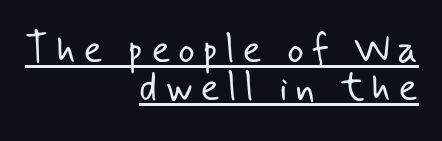
The image shows 40 px light sans-serif type; set right-aligned, tight line spacing (0.96x), underlined; low stroke contrast and a small x-height.
